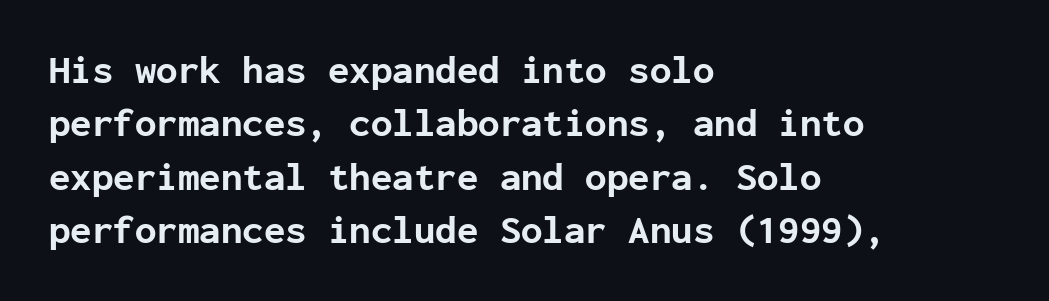
The image shows 39 px bold sans-serif type, upright, monospaced; set left-aligned, normal line spacing (1.37x), normal letter spacing, not underlined; low stroke contrast and a medium x-height.
